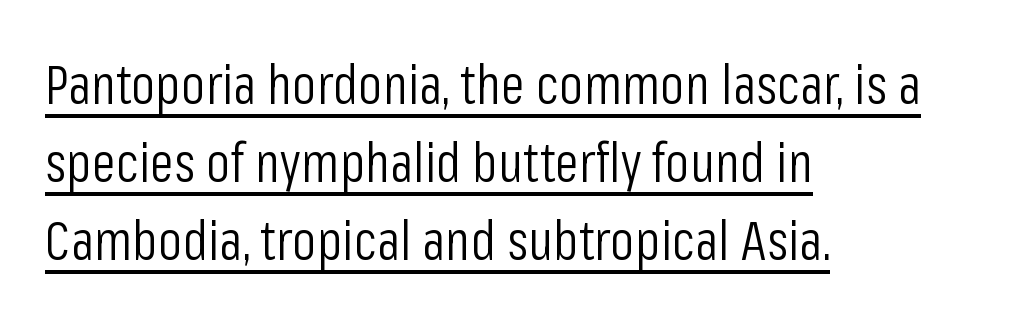
{"serif": "no", "italic": "no", "bold": "no", "weight": "light", "width": "condensed", "stroke_contrast": "low", "x_height": "medium", "monospaced": "no", "underline": "yes", "align": "left", "line_spacing": "normal", "line_spacing_ratio": 1.42, "letter_spacing": "normal", "letter_spacing_em": 0.0, "glyph_px": 55}
